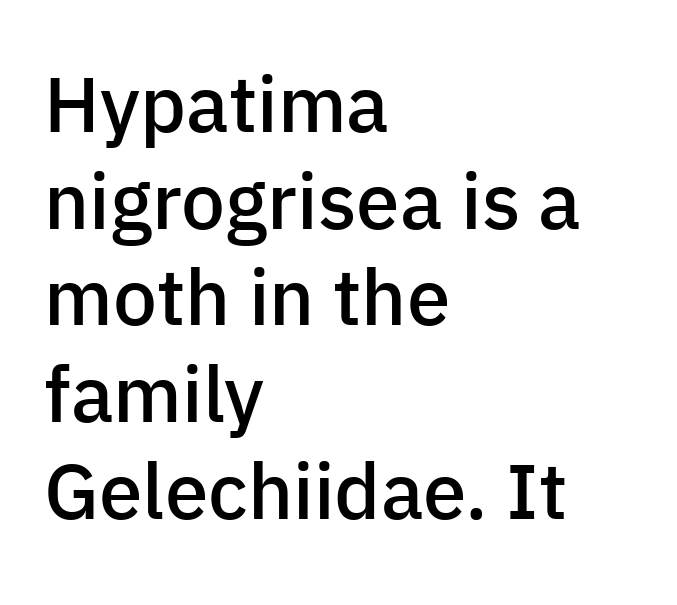
Q: Is the text bold? A: Semi-bold.
Q: Is the text italic (slanted)? A: No, it is upright.
Q: Is the typeface a serif or a sans-serif typeface? A: Sans-serif.
Q: Is the text underlined? A: No.
Q: How is the paragraph aligned? A: Left-aligned.
Q: Is the spacing between letters normal or unusually wide? A: Normal.
Q: Width (condensed, normal, or wide)? A: Normal.
Q: Stroke contrast? A: Low.
Q: x-height? A: Medium.
Q: Monospaced? A: No.
